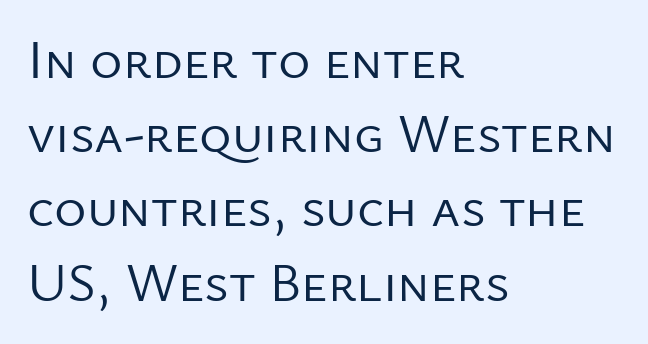
Observe the absence of serifs on each vertical stroke in this sample. Spacing between characters is what you'd get straight out of the box. Character widths vary here, with narrow letters taking less room than wide ones. A quiet, ordinary-to-light weight characterises the typeface. Bare-footed words on every line. Rendered with straight, roman letterforms.
